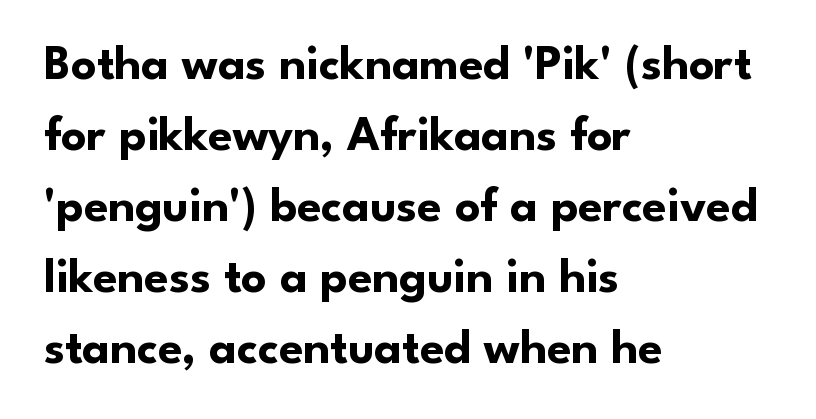
The typesetter chose a ragged-right arrangement here. Every character sits straight up, as roman type does. Descenders hang freely into open space. A typesetter would call this leading conventional body-copy spacing. Plenty of ink on the page — the face is bold. A typesetter would label this face a sans.
